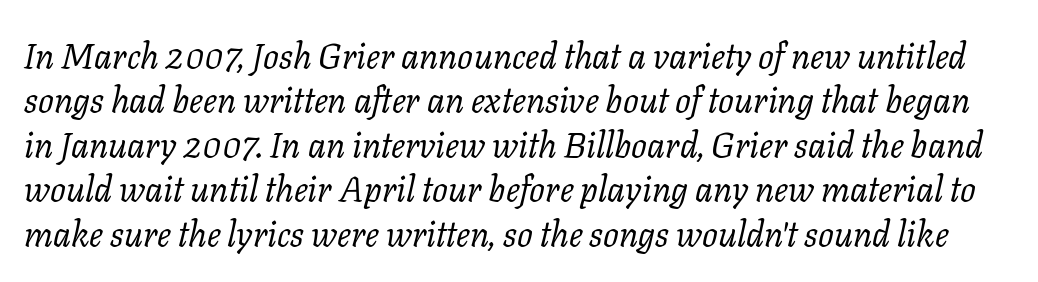
{"serif": "yes", "italic": "yes", "lean": "right", "slant_degrees": 11, "bold": "no", "weight": "regular", "width": "normal", "stroke_contrast": "low", "x_height": "medium", "monospaced": "no", "underline": "no", "line_spacing": "normal", "line_spacing_ratio": 1.27, "letter_spacing": "normal", "letter_spacing_em": 0.0, "glyph_px": 35}
